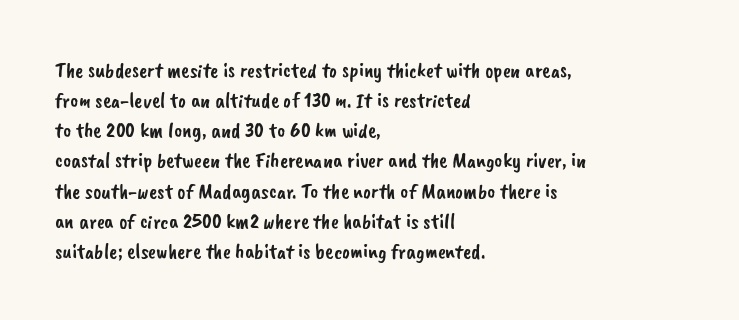
{"underline": "no", "align": "left", "line_spacing": "normal", "line_spacing_ratio": 1.37, "letter_spacing": "normal", "letter_spacing_em": 0.0, "glyph_px": 22}
